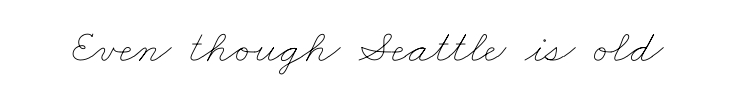
The image shows 47 px thin, wide type; set normal letter spacing, not underlined; low stroke contrast and a small x-height.
